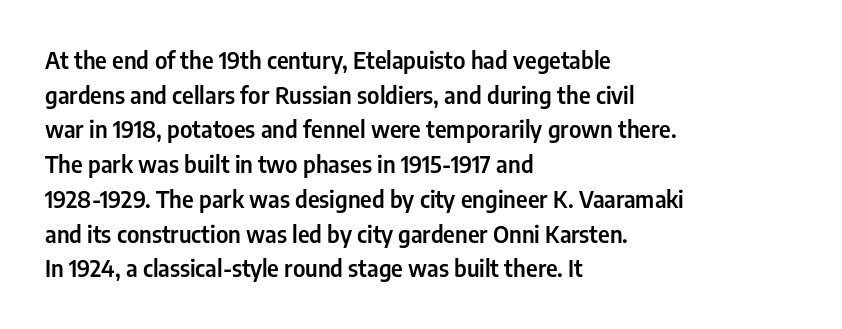
{"italic": "no", "underline": "no", "align": "left", "line_spacing": "normal", "line_spacing_ratio": 1.51, "letter_spacing": "normal", "letter_spacing_em": 0.0, "glyph_px": 23}
